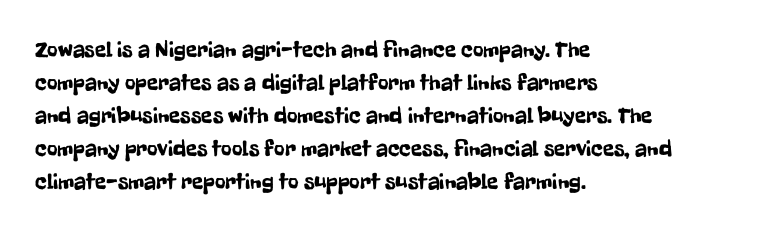
The image shows 23 px text type, upright; set left-aligned, normal line spacing (1.44x), normal letter spacing, not underlined.
